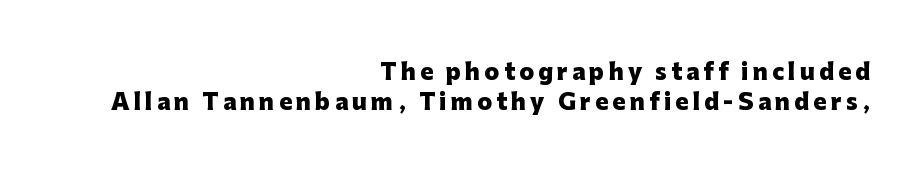
{"italic": "no", "bold": "yes", "underline": "no", "align": "right", "line_spacing": "normal", "line_spacing_ratio": 1.35, "glyph_px": 22}
